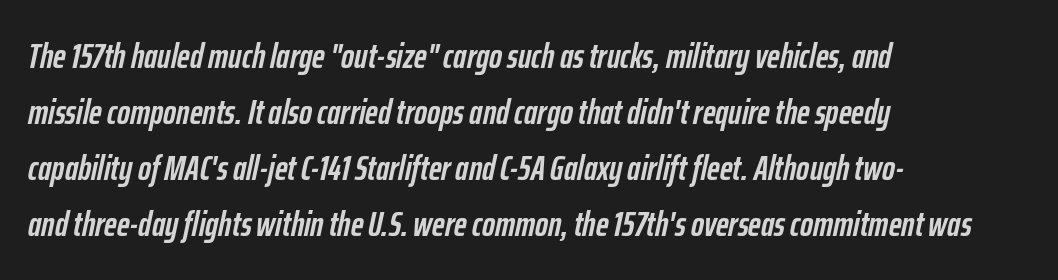
Q: Is the text bold? A: Yes.
Q: Is the text italic (slanted)? A: Yes, it leans right by about 12 degrees.
Q: Is the text underlined? A: No.
Q: How is the paragraph aligned? A: Left-aligned.
Q: Is the spacing between letters normal or unusually wide? A: Normal.
Q: Is the spacing between lines tight, normal or loose? A: Normal.
Q: Width (condensed, normal, or wide)? A: Condensed.
Q: Stroke contrast? A: Low.
Q: x-height? A: Medium.
Q: Monospaced? A: No.
